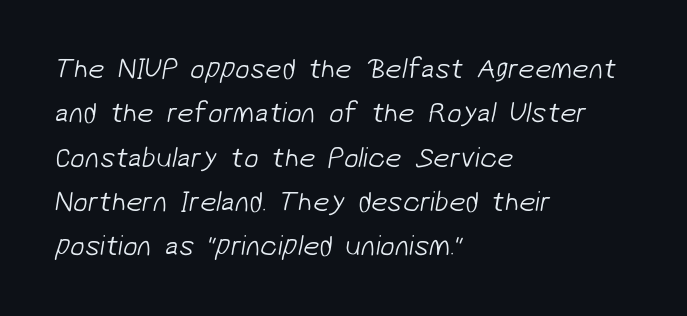
The image shows 29 px light sans-serif type; set left-aligned, normal line spacing (1.53x), normal letter spacing, not underlined; low stroke contrast and a medium x-height.
